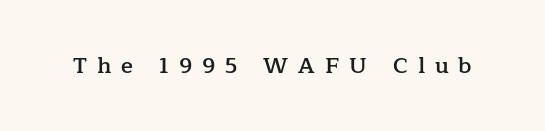
The image shows 22 px text type, upright; set unusually wide letter spacing (+0.45 em), not underlined.
